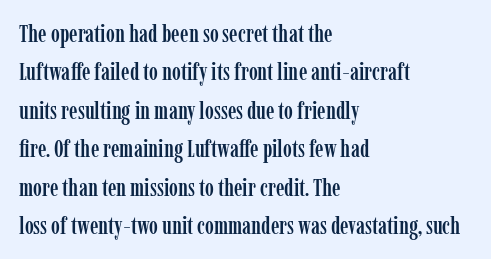
How would I describe the line gaps? Plain and ordinary. Teacher's note: observe the even left margin — that is flush-left alignment. Decoration check: the copy has no underline. Characters follow at the spacing the type designer built in. Is there any slant? The stems are plumb.
